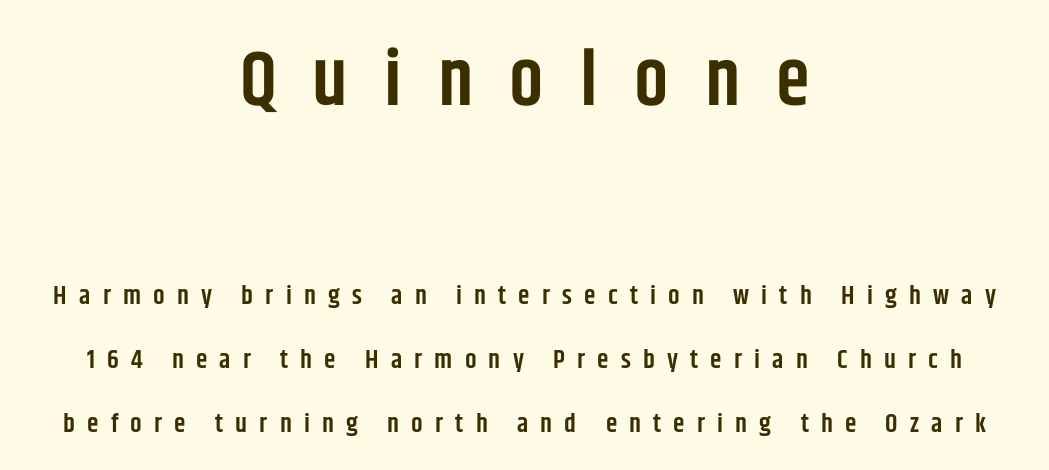
In terms of letterspacing, this is a distinctly airy, spread setting. The letters advance in unequal steps, a hallmark of proportional type. The type family on display is of the sans-serif kind. The upper block of text is set noticeably larger than the block beneath it. This sample is center-justified, so both line endings float freely. The vertical gap from one line to the next is large.
